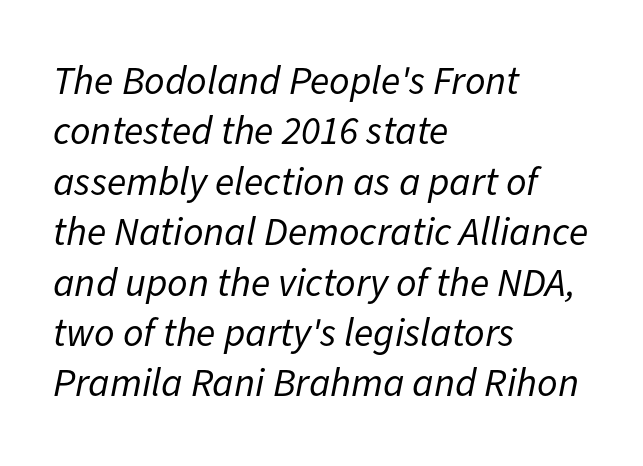
Q: Is the text bold? A: No.
Q: Is the text italic (slanted)? A: Yes, it leans right by about 11 degrees.
Q: Is the text underlined? A: No.
Q: How is the paragraph aligned? A: Left-aligned.
Q: Is the spacing between letters normal or unusually wide? A: Normal.
Q: Is the spacing between lines tight, normal or loose? A: Normal.
Q: Width (condensed, normal, or wide)? A: Normal.
Q: Stroke contrast? A: Low.
Q: x-height? A: Medium.
Q: Monospaced? A: No.
